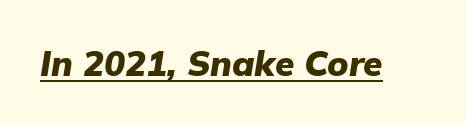
{"italic": "yes", "lean": "right", "slant_degrees": 9, "bold": "yes", "weight": "heavy", "width": "normal", "stroke_contrast": "low", "x_height": "medium", "monospaced": "no", "underline": "yes", "letter_spacing": "normal", "letter_spacing_em": 0.0, "glyph_px": 35}
